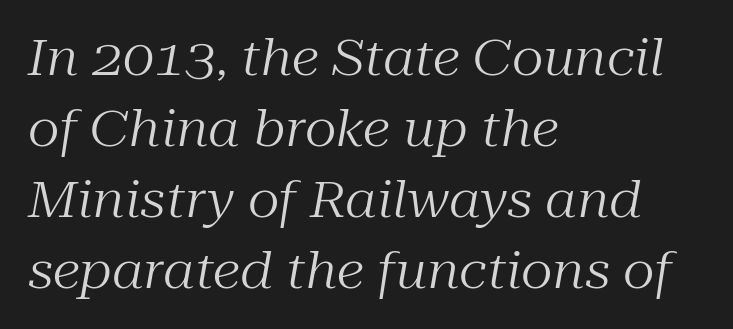
The image shows 50 px regular-weight serif type, italic (leaning right); set left-aligned, normal line spacing (1.42x), normal letter spacing, not underlined; medium stroke contrast and a medium x-height.
